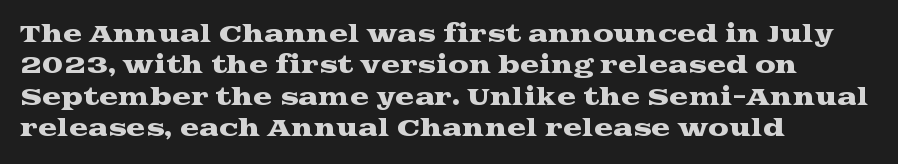
Q: Is the text italic (slanted)? A: No, it is upright.
Q: Is the text underlined? A: No.
Q: How is the paragraph aligned? A: Left-aligned.
Q: Is the spacing between letters normal or unusually wide? A: Normal.
Q: Is the spacing between lines tight, normal or loose? A: Normal.
